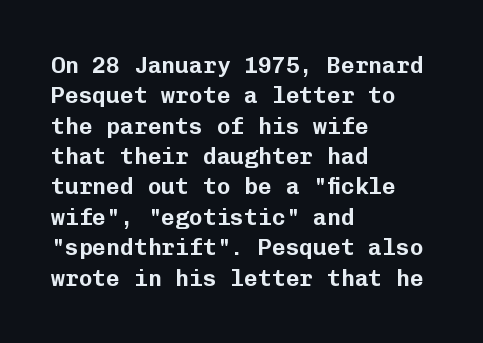
The image shows 23 px text type, upright; set left-aligned, normal line spacing (1.32x), normal letter spacing, not underlined.
